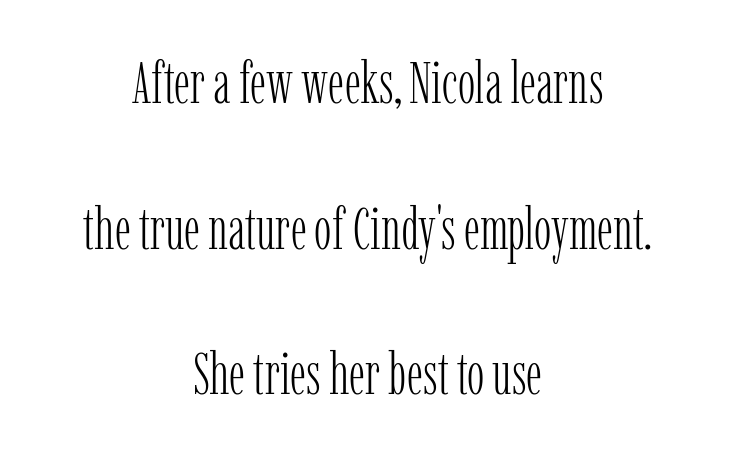
{"serif": "yes", "italic": "no", "bold": "no", "weight": "light", "width": "condensed", "stroke_contrast": "low", "x_height": "medium", "monospaced": "no", "underline": "no", "align": "center", "line_spacing": "loose", "line_spacing_ratio": 2.47, "letter_spacing": "normal", "letter_spacing_em": 0.0, "glyph_px": 59}
